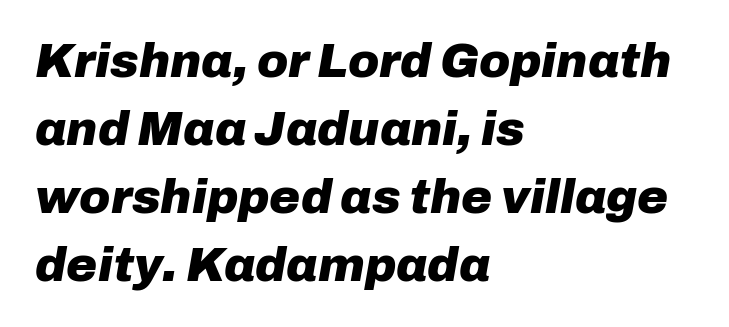
The image shows 47 px heavy type, italic (leaning right); set left-aligned, normal line spacing (1.45x), normal letter spacing, not underlined; low stroke contrast and a medium x-height.
